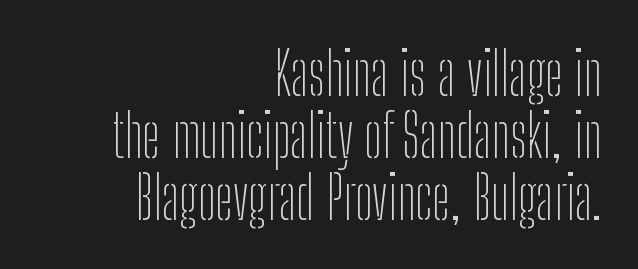
Q: Is the text bold? A: No.
Q: Is the text italic (slanted)? A: No, it is upright.
Q: Is the typeface a serif or a sans-serif typeface? A: Sans-serif.
Q: Is the text underlined? A: No.
Q: How is the paragraph aligned? A: Right-aligned.
Q: Is the spacing between letters normal or unusually wide? A: Normal.
Q: Is the spacing between lines tight, normal or loose? A: Tight.
Q: Width (condensed, normal, or wide)? A: Condensed.
Q: Stroke contrast? A: Low.
Q: x-height? A: Medium.
Q: Monospaced? A: No.
